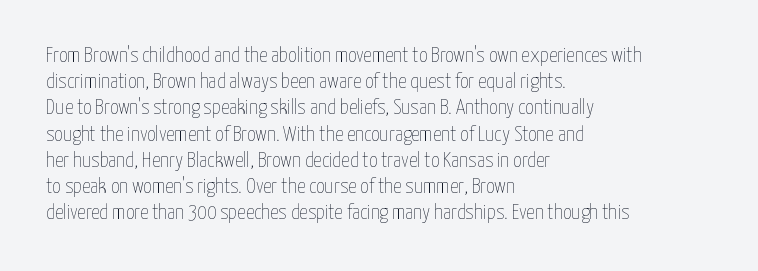
The image shows 21 px text type, upright; set left-aligned, normal line spacing (1.25x), normal letter spacing, not underlined.
